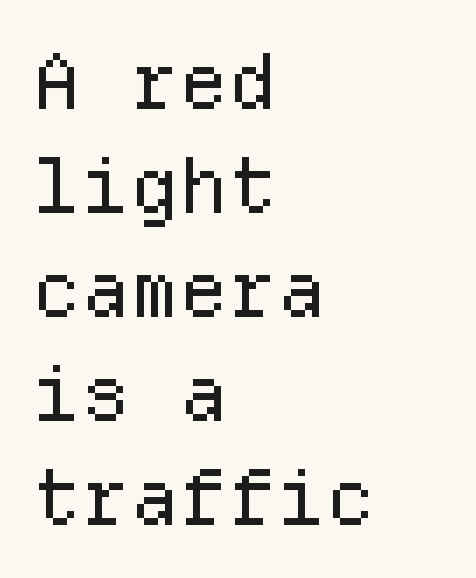
Q: Is the text bold? A: No.
Q: Is the text italic (slanted)? A: No, it is upright.
Q: Is the typeface a serif or a sans-serif typeface? A: Sans-serif.
Q: Is the text underlined? A: No.
Q: How is the paragraph aligned? A: Left-aligned.
Q: Is the spacing between letters normal or unusually wide? A: Normal.
Q: Is the spacing between lines tight, normal or loose? A: Normal.
Q: Width (condensed, normal, or wide)? A: Normal.
Q: Stroke contrast? A: Low.
Q: x-height? A: Medium.
Q: Monospaced? A: Yes.
